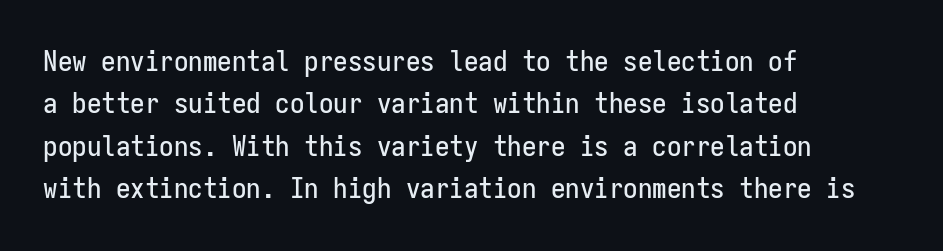
Q: Is the text italic (slanted)? A: No, it is upright.
Q: Is the typeface a serif or a sans-serif typeface? A: Sans-serif.
Q: Is the text underlined? A: No.
Q: How is the paragraph aligned? A: Left-aligned.
Q: Is the spacing between letters normal or unusually wide? A: Normal.
Q: Is the spacing between lines tight, normal or loose? A: Normal.
Q: Width (condensed, normal, or wide)? A: Condensed.
Q: Stroke contrast? A: Low.
Q: x-height? A: Medium.
Q: Monospaced? A: Yes.
